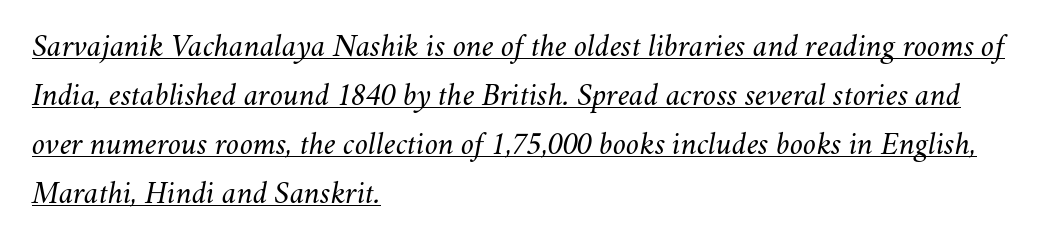
The image shows 32 px regular-weight type, italic (leaning right); set left-aligned, normal line spacing (1.53x), normal letter spacing, underlined; medium stroke contrast and a small x-height.
